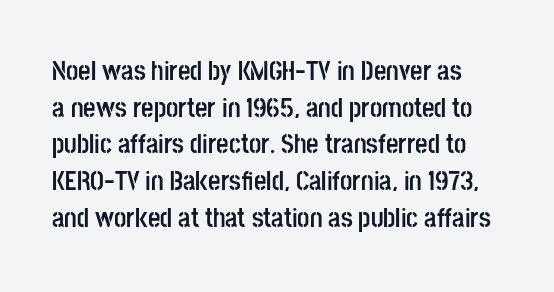
{"italic": "no", "bold": "yes", "underline": "no", "line_spacing": "normal", "line_spacing_ratio": 1.36, "letter_spacing": "normal", "letter_spacing_em": 0.0, "glyph_px": 27}
